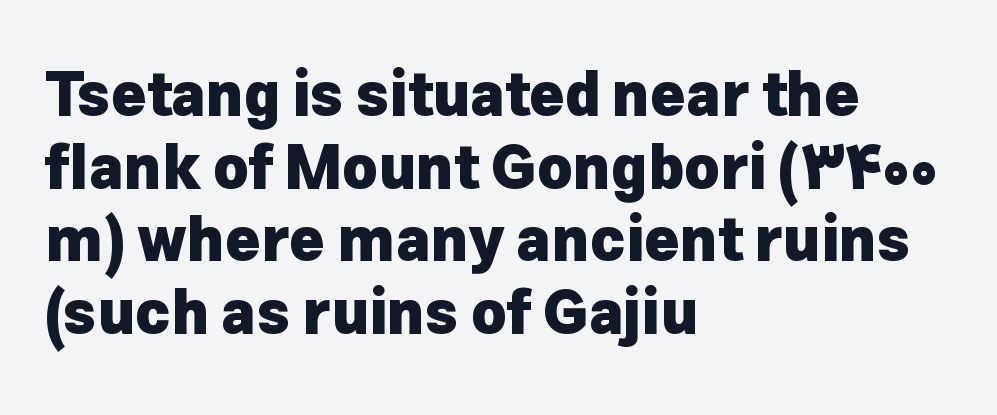
{"serif": "no", "italic": "no", "bold": "yes", "weight": "heavy", "width": "normal", "stroke_contrast": "low", "x_height": "medium", "monospaced": "no", "underline": "no", "align": "left", "line_spacing_ratio": 1.21, "letter_spacing": "normal", "letter_spacing_em": 0.0, "glyph_px": 60}
